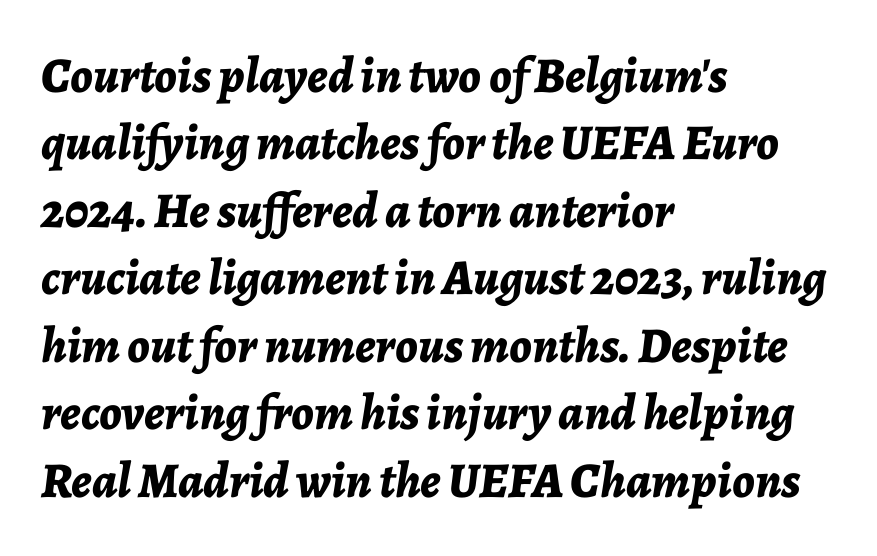
Q: Is the text bold? A: Yes.
Q: Is the text italic (slanted)? A: Yes, it leans right by about 7 degrees.
Q: Is the text underlined? A: No.
Q: How is the paragraph aligned? A: Left-aligned.
Q: Is the spacing between letters normal or unusually wide? A: Normal.
Q: Is the spacing between lines tight, normal or loose? A: Normal.
Q: Width (condensed, normal, or wide)? A: Normal.
Q: Stroke contrast? A: Low.
Q: x-height? A: Medium.
Q: Monospaced? A: No.
